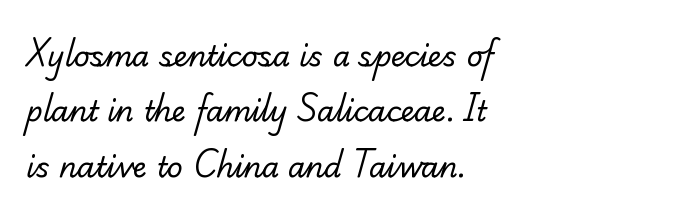
Q: Is the text bold? A: No.
Q: Is the typeface a serif or a sans-serif typeface? A: Serif.
Q: Is the text underlined? A: No.
Q: How is the paragraph aligned? A: Left-aligned.
Q: Is the spacing between letters normal or unusually wide? A: Normal.
Q: Is the spacing between lines tight, normal or loose? A: Loose.
Q: Width (condensed, normal, or wide)? A: Normal.
Q: Stroke contrast? A: Low.
Q: x-height? A: Small.
Q: Monospaced? A: No.
